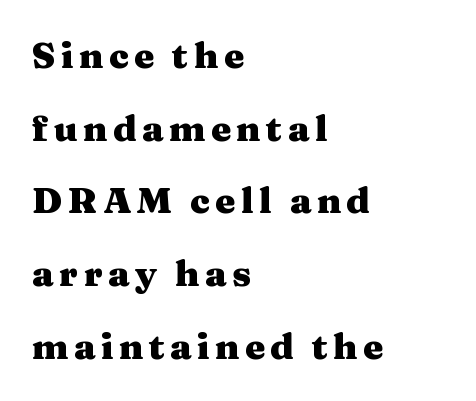
The font is running at its bold setting. Underline: absent. Short and long lines alike share a common starting point at left. Notice the wide empty band between every row — that's loose leading.
